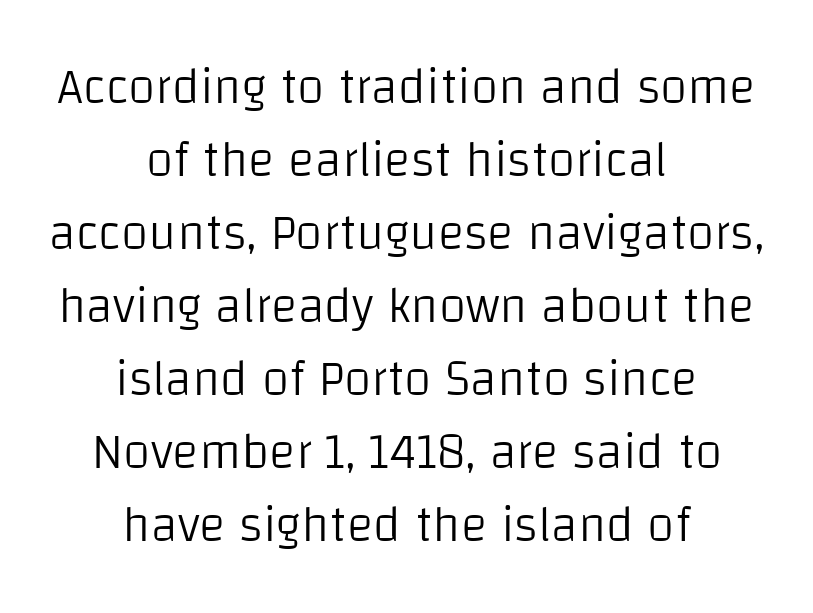
{"serif": "no", "italic": "no", "bold": "no", "weight": "light", "width": "normal", "stroke_contrast": "low", "x_height": "large", "monospaced": "no", "underline": "no", "align": "center", "line_spacing": "normal", "line_spacing_ratio": 1.46, "letter_spacing": "normal", "letter_spacing_em": 0.0, "glyph_px": 50}
